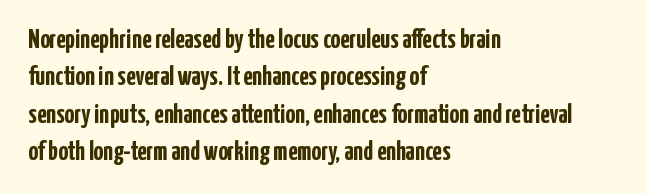
The image shows 27 px bold type, upright; set left-aligned, normal line spacing (1.38x), normal letter spacing, not underlined.
